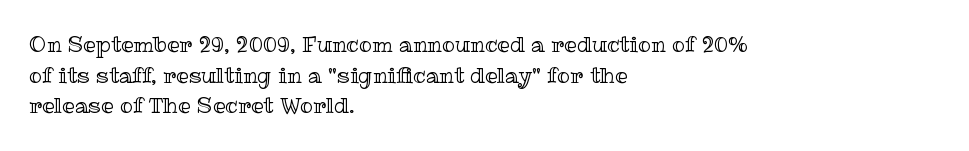
The image shows 22 px text type, upright; set left-aligned, normal line spacing (1.39x), normal letter spacing, not underlined.
